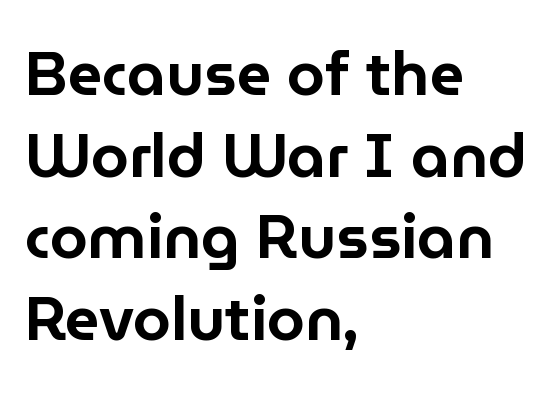
The image shows 61 px sans-serif type, upright; set left-aligned, normal line spacing (1.34x), normal letter spacing, not underlined; low stroke contrast and a medium x-height.
